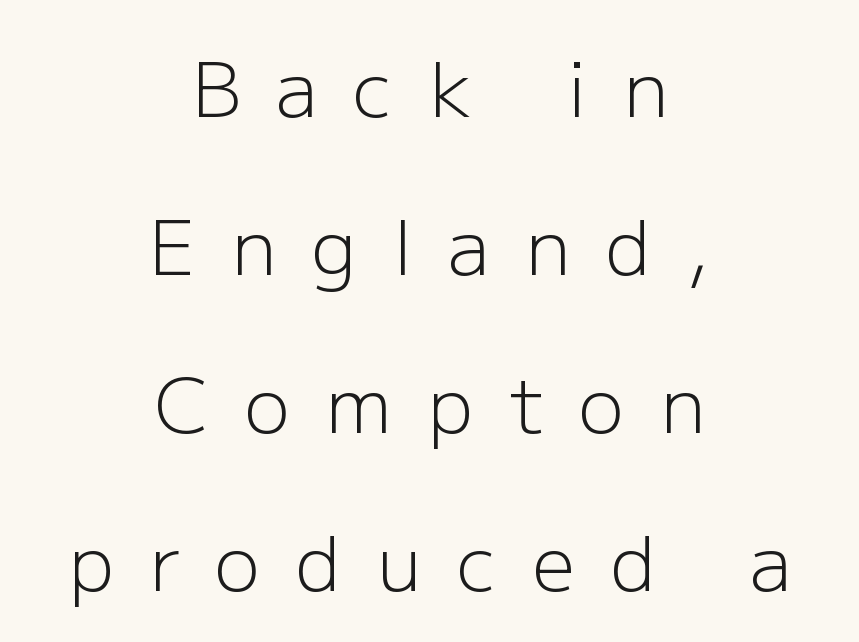
The image shows 76 px light sans-serif type, upright; set centered, loose line spacing (2.08x), unusually wide letter spacing (+0.47 em), not underlined; low stroke contrast and a medium x-height.
